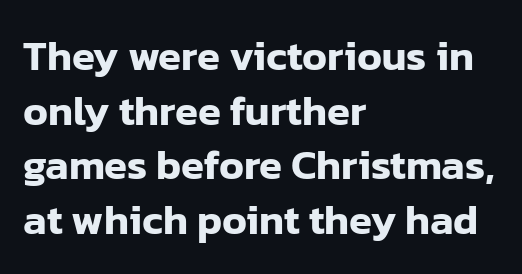
{"serif": "no", "italic": "no", "width": "normal", "stroke_contrast": "low", "x_height": "medium", "monospaced": "no", "underline": "no", "align": "left", "line_spacing": "normal", "line_spacing_ratio": 1.3, "letter_spacing": "normal", "letter_spacing_em": 0.0, "glyph_px": 42}
